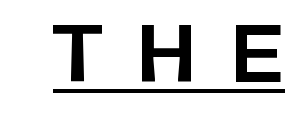
{"serif": "no", "italic": "no", "bold": "yes", "weight": "bold", "width": "normal", "stroke_contrast": "low", "x_height": "large", "monospaced": "no", "underline": "yes", "letter_spacing": "wide", "letter_spacing_em": 0.43, "glyph_px": 79}
